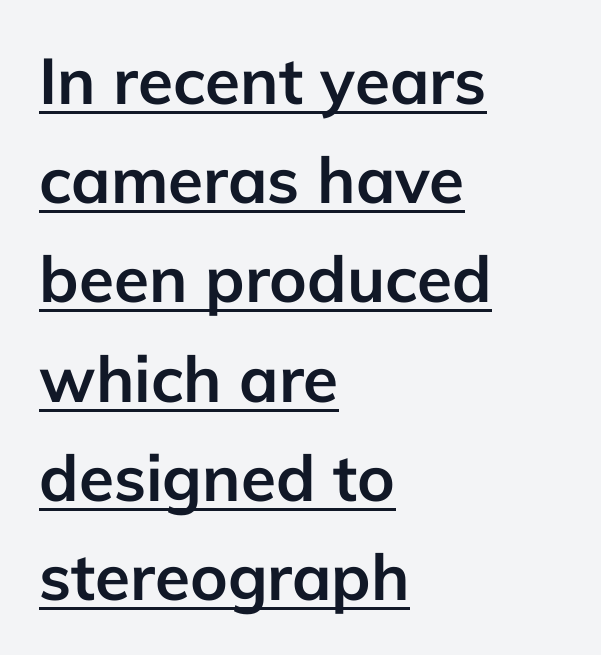
Q: Is the text bold? A: Yes.
Q: Is the text italic (slanted)? A: No, it is upright.
Q: Is the typeface a serif or a sans-serif typeface? A: Sans-serif.
Q: Is the text underlined? A: Yes.
Q: How is the paragraph aligned? A: Left-aligned.
Q: Is the spacing between letters normal or unusually wide? A: Normal.
Q: Is the spacing between lines tight, normal or loose? A: Normal.
Q: Width (condensed, normal, or wide)? A: Normal.
Q: Stroke contrast? A: Low.
Q: x-height? A: Medium.
Q: Monospaced? A: No.
